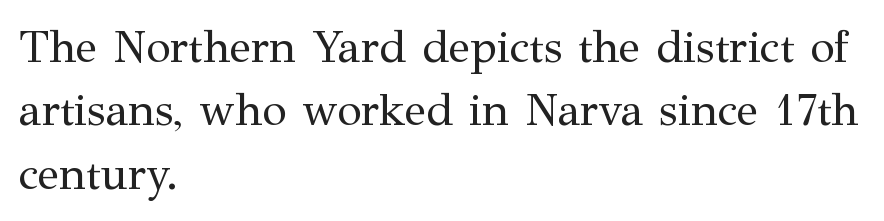
{"serif": "yes", "italic": "no", "bold": "no", "weight": "regular", "width": "normal", "stroke_contrast": "medium", "x_height": "medium", "monospaced": "no", "underline": "no", "align": "left", "line_spacing": "normal", "line_spacing_ratio": 1.41, "letter_spacing": "normal", "letter_spacing_em": 0.0, "glyph_px": 45}
